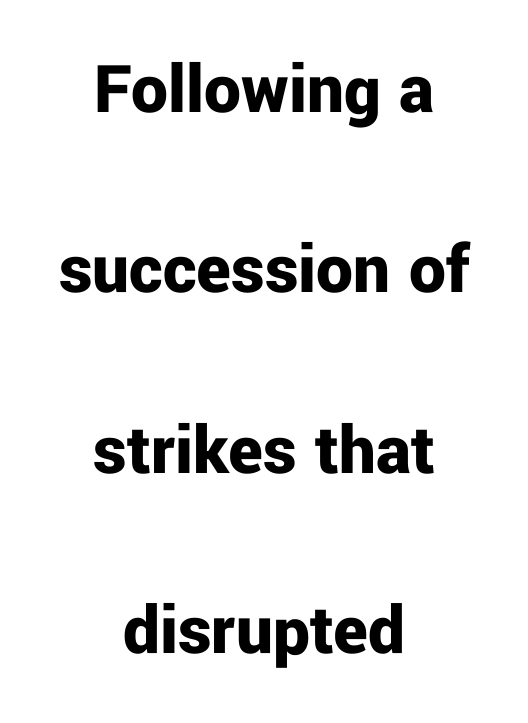
On the weight axis this lands at bold, roughly 700. No word sits above an underline. You could fit nearly another row in the gap between these rows. You could not count columns in this text — the font is proportionally spaced.
